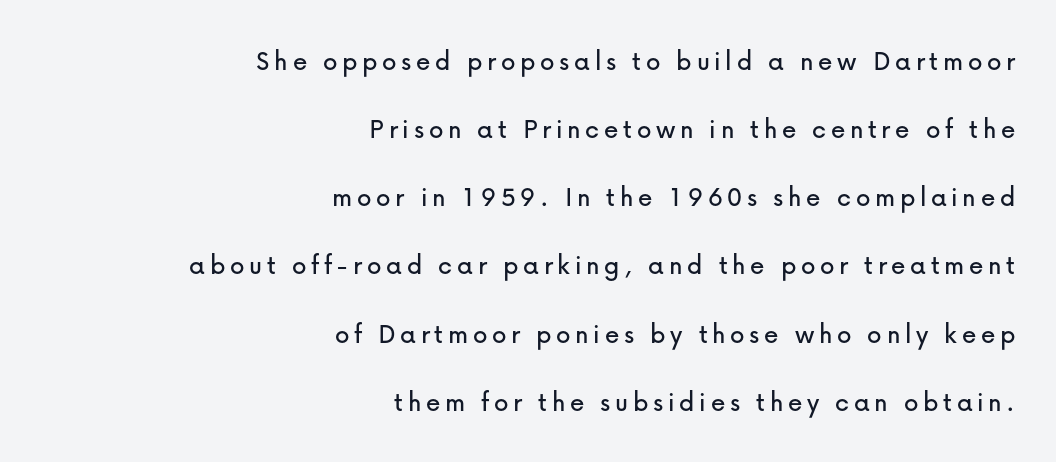
A student would call this right alignment; a typographer would say flush right, rag left. Descender tails drop into unmarked territory. Quick note: interline space is abundant. Rendered with straight, roman letterforms.
